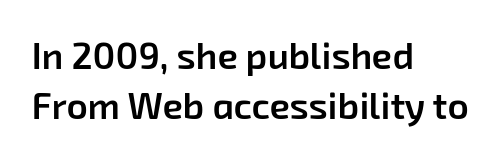
The image shows 37 px semibold sans-serif type; set left-aligned, normal line spacing (1.36x), normal letter spacing, not underlined; low stroke contrast and a medium x-height.
